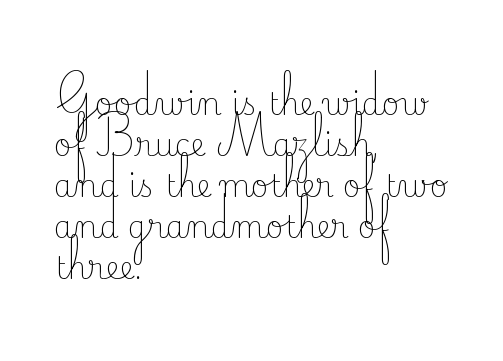
Q: Is the text bold? A: No.
Q: Is the text italic (slanted)? A: No, it is upright.
Q: Is the typeface a serif or a sans-serif typeface? A: Serif.
Q: Is the text underlined? A: No.
Q: How is the paragraph aligned? A: Left-aligned.
Q: Is the spacing between letters normal or unusually wide? A: Normal.
Q: Is the spacing between lines tight, normal or loose? A: Normal.
Q: Width (condensed, normal, or wide)? A: Normal.
Q: Stroke contrast? A: Low.
Q: x-height? A: Small.
Q: Monospaced? A: No.
